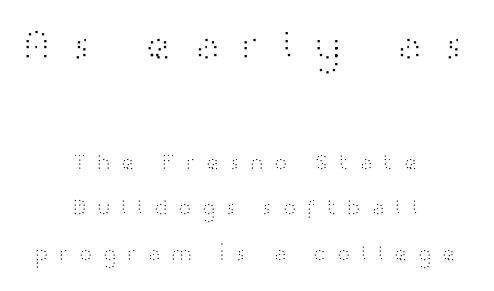
{"serif": "no", "italic": "no", "bold": "no", "weight": "light", "width": "wide", "stroke_contrast": "high", "x_height": "medium", "monospaced": "no", "underline": "no", "align": "center", "line_spacing": "loose", "line_spacing_ratio": 1.98, "letter_spacing": "wide", "letter_spacing_em": 0.38, "larger_block": "first", "size_ratio": 2.0, "glyph_px": 46}
